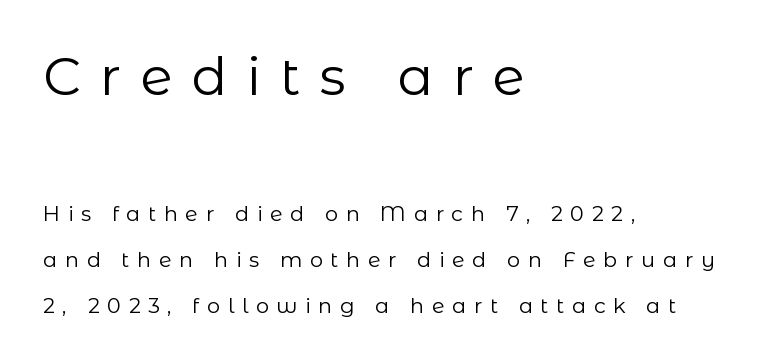
The image shows 53 px regular-weight sans-serif type, upright; set left-aligned, loose line spacing (2.17x), unusually wide letter spacing (+0.36 em), not underlined; the first (top) block is 2.52x larger; low stroke contrast and a medium x-height.
